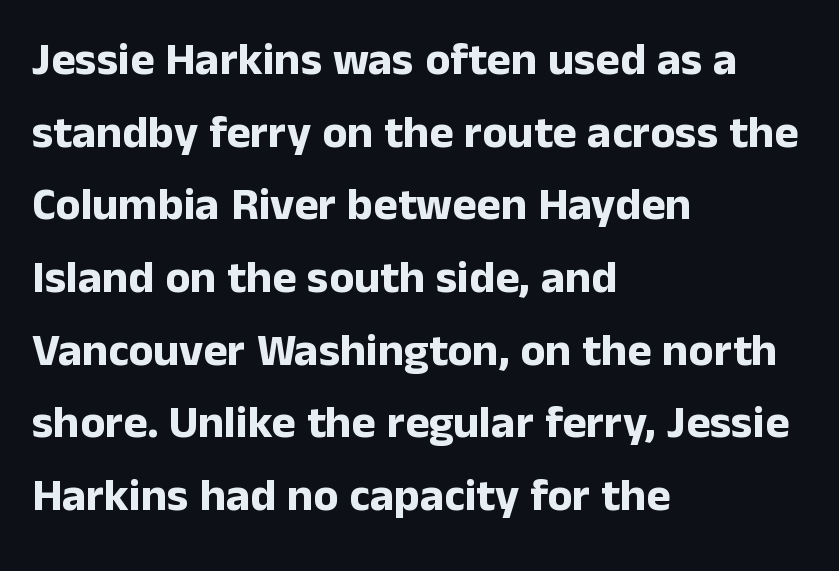
Q: Is the text bold? A: Yes.
Q: Is the text italic (slanted)? A: No, it is upright.
Q: Is the typeface a serif or a sans-serif typeface? A: Sans-serif.
Q: Is the text underlined? A: No.
Q: How is the paragraph aligned? A: Left-aligned.
Q: Is the spacing between letters normal or unusually wide? A: Normal.
Q: Is the spacing between lines tight, normal or loose? A: Normal.
Q: Width (condensed, normal, or wide)? A: Normal.
Q: Stroke contrast? A: Low.
Q: x-height? A: Medium.
Q: Monospaced? A: No.
